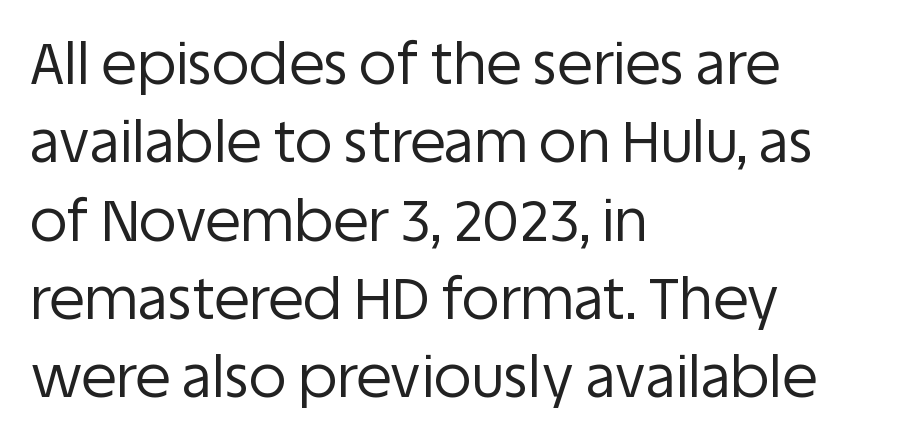
Q: Is the text bold? A: No.
Q: Is the text italic (slanted)? A: No, it is upright.
Q: Is the typeface a serif or a sans-serif typeface? A: Sans-serif.
Q: Is the text underlined? A: No.
Q: How is the paragraph aligned? A: Left-aligned.
Q: Is the spacing between letters normal or unusually wide? A: Normal.
Q: Is the spacing between lines tight, normal or loose? A: Normal.
Q: Width (condensed, normal, or wide)? A: Normal.
Q: Stroke contrast? A: Low.
Q: x-height? A: Large.
Q: Monospaced? A: No.
